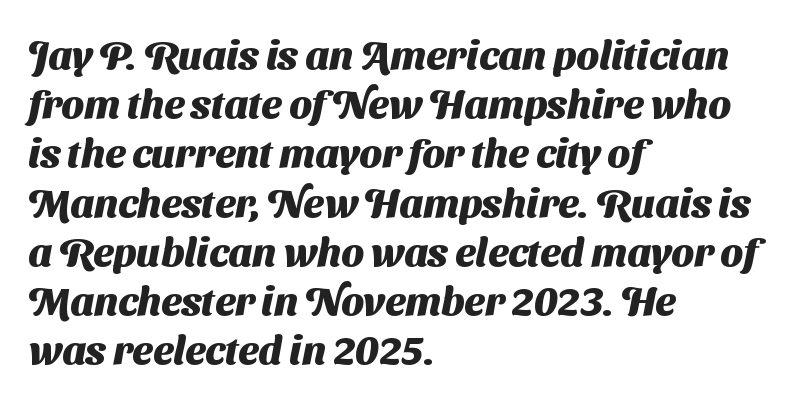
{"serif": "no", "bold": "yes", "weight": "heavy", "width": "normal", "stroke_contrast": "medium", "x_height": "medium", "monospaced": "no", "underline": "no", "align": "left", "line_spacing_ratio": 1.23, "letter_spacing": "normal", "letter_spacing_em": 0.0, "glyph_px": 40}
